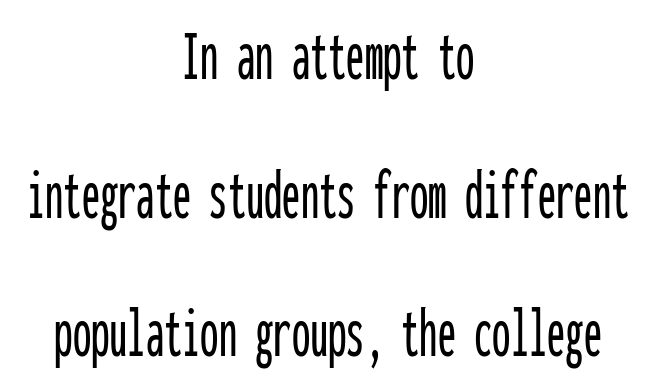
The image shows 73 px condensed sans-serif type, upright, monospaced; set centered, loose line spacing (1.9x), normal letter spacing, not underlined; low stroke contrast and a medium x-height.
